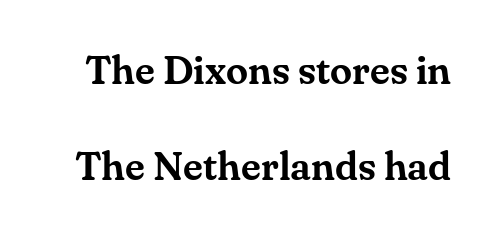
{"serif": "yes", "italic": "no", "width": "normal", "stroke_contrast": "medium", "x_height": "small", "monospaced": "no", "underline": "no", "line_spacing": "loose", "line_spacing_ratio": 2.4, "letter_spacing": "normal", "letter_spacing_em": 0.0, "glyph_px": 40}
